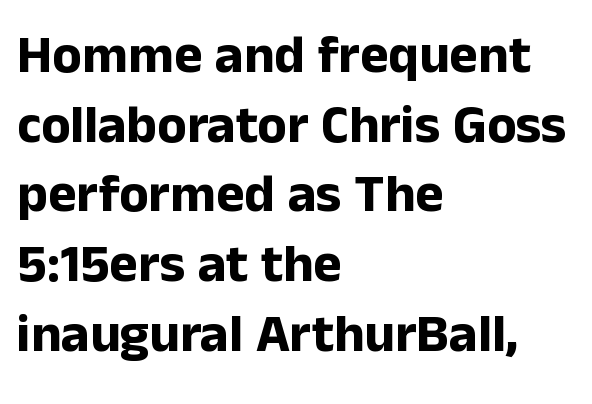
{"serif": "no", "italic": "no", "bold": "yes", "weight": "bold", "width": "normal", "stroke_contrast": "low", "x_height": "medium", "monospaced": "no", "underline": "no", "align": "left", "line_spacing": "normal", "line_spacing_ratio": 1.29, "letter_spacing": "normal", "letter_spacing_em": 0.0, "glyph_px": 54}
